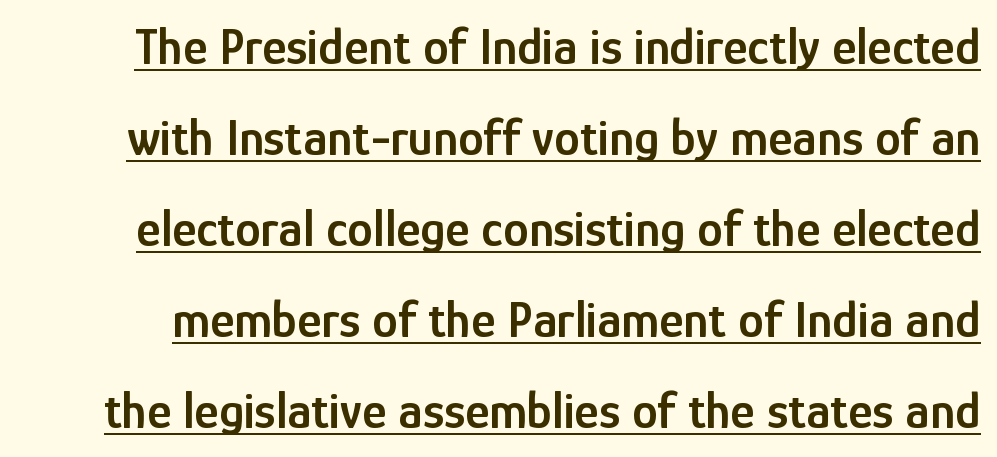
{"serif": "no", "italic": "no", "bold": "semi", "weight": "semibold", "width": "condensed", "stroke_contrast": "low", "x_height": "medium", "monospaced": "no", "underline": "yes", "line_spacing_ratio": 1.75, "letter_spacing": "normal", "letter_spacing_em": 0.0, "glyph_px": 52}
